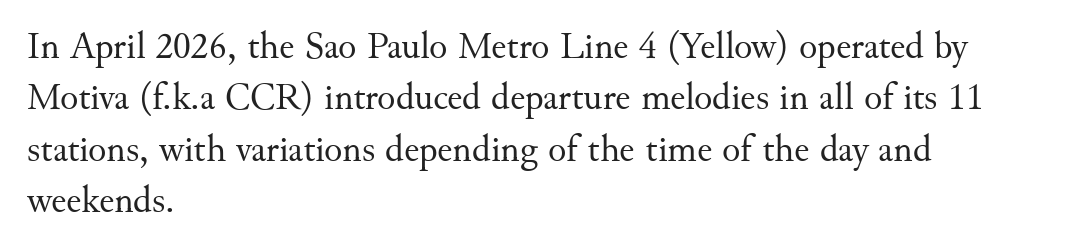
The image shows 38 px regular-weight serif type, upright; set left-aligned, normal line spacing (1.35x), normal letter spacing, not underlined; medium stroke contrast and a small x-height.
